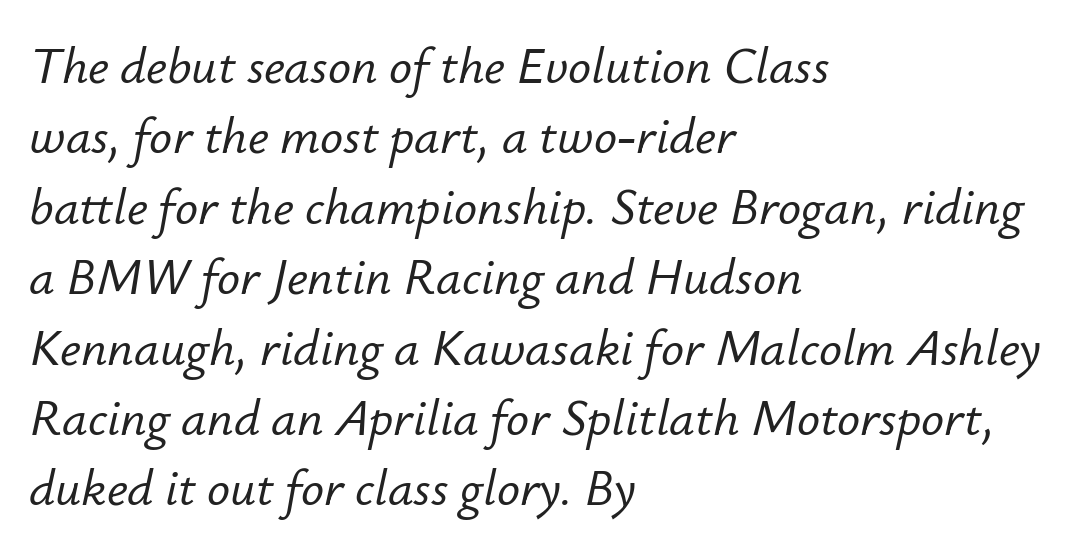
The image shows 51 px text type, italic (leaning right); set left-aligned, normal line spacing (1.38x), normal letter spacing, not underlined; low stroke contrast and a small x-height.
